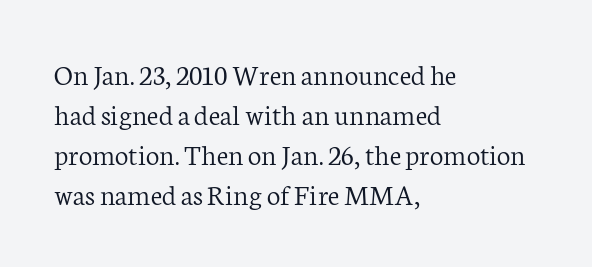
Q: Is the text bold? A: No.
Q: Is the text italic (slanted)? A: No, it is upright.
Q: Is the typeface a serif or a sans-serif typeface? A: Serif.
Q: Is the text underlined? A: No.
Q: How is the paragraph aligned? A: Left-aligned.
Q: Is the spacing between letters normal or unusually wide? A: Normal.
Q: Is the spacing between lines tight, normal or loose? A: Normal.
Q: Width (condensed, normal, or wide)? A: Normal.
Q: Stroke contrast? A: Low.
Q: x-height? A: Medium.
Q: Monospaced? A: No.
